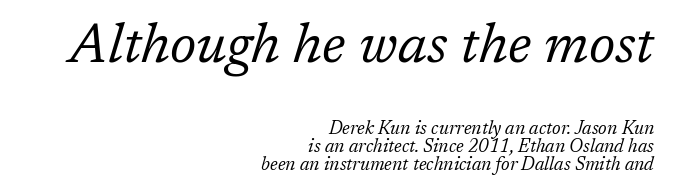
The image shows 55 px regular-weight serif type, italic (leaning right); set right-aligned, tight line spacing (1.0x), normal letter spacing, not underlined; the first (top) block is 3.06x larger; low stroke contrast and a medium x-height.
